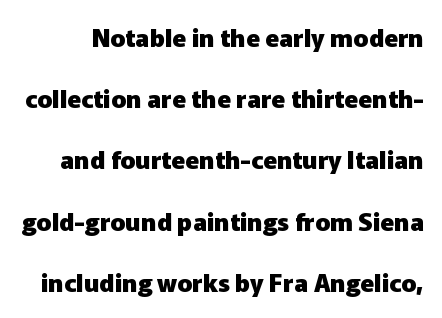
Q: Is the text bold? A: Yes.
Q: Is the text italic (slanted)? A: No, it is upright.
Q: Is the text underlined? A: No.
Q: Is the spacing between letters normal or unusually wide? A: Normal.
Q: Is the spacing between lines tight, normal or loose? A: Loose.
